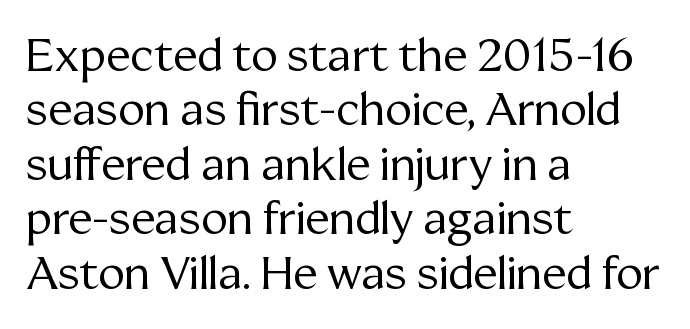
The image shows 45 px regular-weight serif type, upright; set left-aligned, line spacing 1.21x, normal letter spacing, not underlined; medium stroke contrast and a medium x-height.
